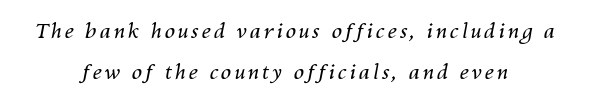
Q: Is the text bold? A: No.
Q: Is the text italic (slanted)? A: Yes, it leans right by about 10 degrees.
Q: Is the text underlined? A: No.
Q: How is the paragraph aligned? A: Centered.
Q: Is the spacing between lines tight, normal or loose? A: Loose.
